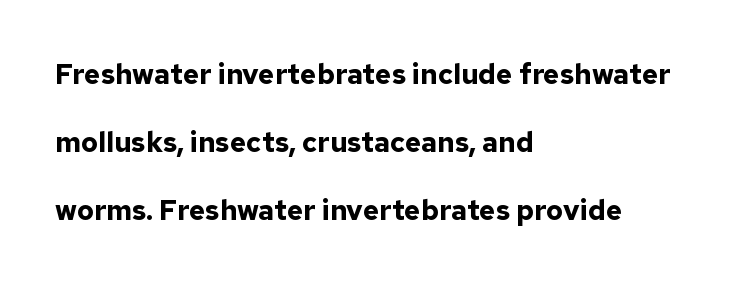
Q: Is the text bold? A: Yes.
Q: Is the text italic (slanted)? A: No, it is upright.
Q: Is the typeface a serif or a sans-serif typeface? A: Sans-serif.
Q: Is the text underlined? A: No.
Q: How is the paragraph aligned? A: Left-aligned.
Q: Is the spacing between letters normal or unusually wide? A: Normal.
Q: Is the spacing between lines tight, normal or loose? A: Loose.
Q: Width (condensed, normal, or wide)? A: Normal.
Q: Stroke contrast? A: Low.
Q: x-height? A: Medium.
Q: Monospaced? A: No.
